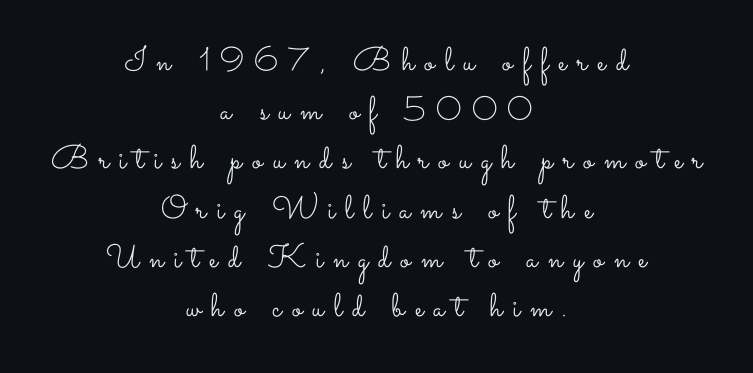
Normally led — the rows are evenly, conventionally spaced. Short and long lines alike share a common midpoint. Check under the words: just untouched page.
